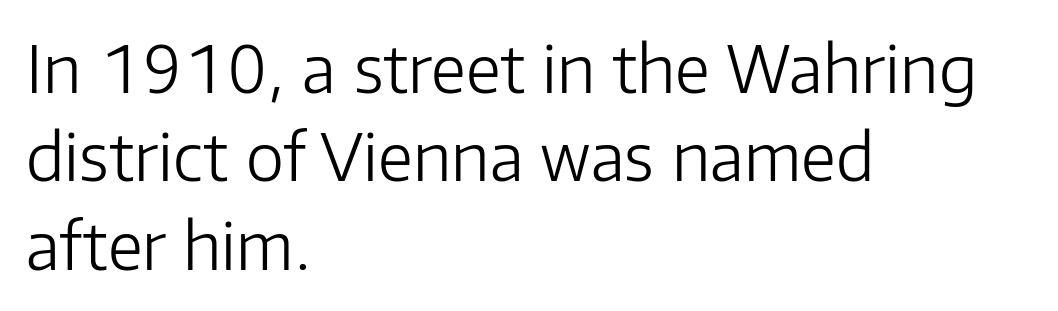
How would I describe the line gaps? Plain and ordinary. A typesetter would call this proportional, since set widths differ per character. Anything drawn beneath the words? Only blank space. There is no visible air inserted between adjacent glyphs. A typesetter would label this face a sans.
